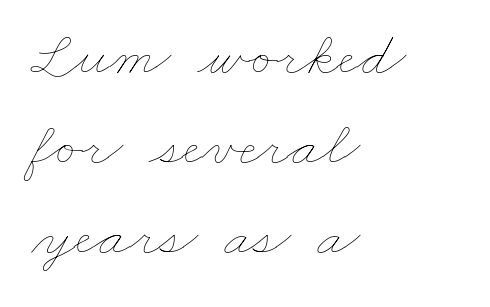
{"bold": "no", "weight": "thin", "width": "wide", "stroke_contrast": "low", "x_height": "small", "monospaced": "no", "underline": "no", "align": "left", "line_spacing": "normal", "line_spacing_ratio": 1.43, "letter_spacing": "normal", "letter_spacing_em": 0.0, "glyph_px": 63}
